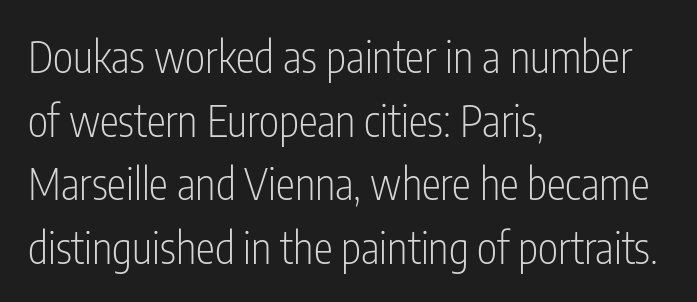
{"serif": "no", "italic": "no", "bold": "no", "weight": "light", "width": "condensed", "stroke_contrast": "low", "x_height": "medium", "monospaced": "no", "underline": "no", "align": "left", "line_spacing": "normal", "line_spacing_ratio": 1.48, "letter_spacing": "normal", "letter_spacing_em": 0.0, "glyph_px": 43}
